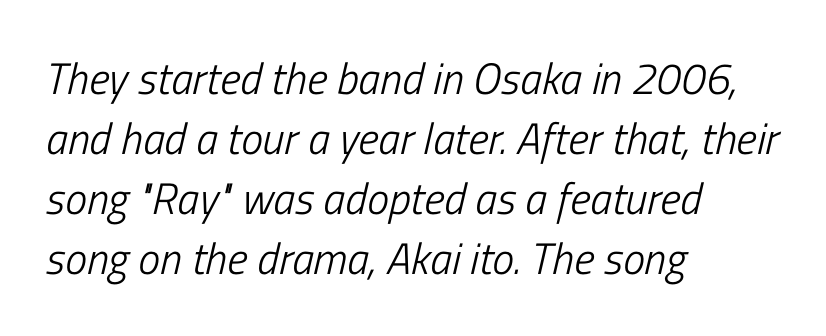
Q: Is the text bold? A: No.
Q: Is the text italic (slanted)? A: Yes, it leans right by about 13 degrees.
Q: Is the text underlined? A: No.
Q: How is the paragraph aligned? A: Left-aligned.
Q: Is the spacing between letters normal or unusually wide? A: Normal.
Q: Is the spacing between lines tight, normal or loose? A: Normal.
Q: Width (condensed, normal, or wide)? A: Condensed.
Q: Stroke contrast? A: Low.
Q: x-height? A: Medium.
Q: Monospaced? A: No.
